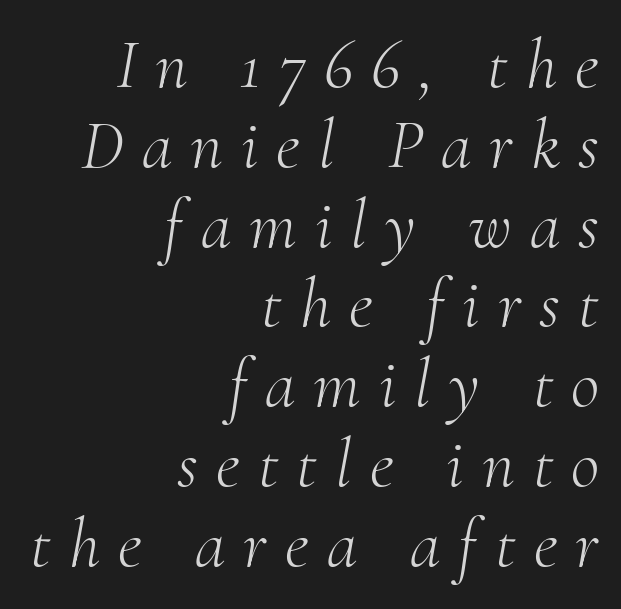
The image shows 70 px light serif type, italic (leaning right); set right-aligned, tight line spacing (1.14x), unusually wide letter spacing (+0.26 em), not underlined; medium stroke contrast and a small x-height.
